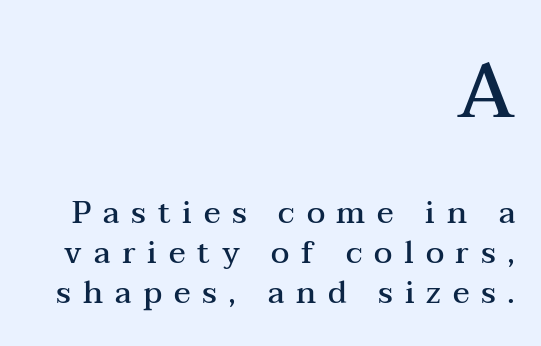
{"serif": "yes", "italic": "no", "bold": "semi", "weight": "semibold", "width": "wide", "stroke_contrast": "medium", "x_height": "medium", "monospaced": "no", "underline": "no", "align": "right", "line_spacing": "normal", "line_spacing_ratio": 1.28, "letter_spacing": "wide", "letter_spacing_em": 0.38, "larger_block": "first", "size_ratio": 2.48, "glyph_px": 77}
